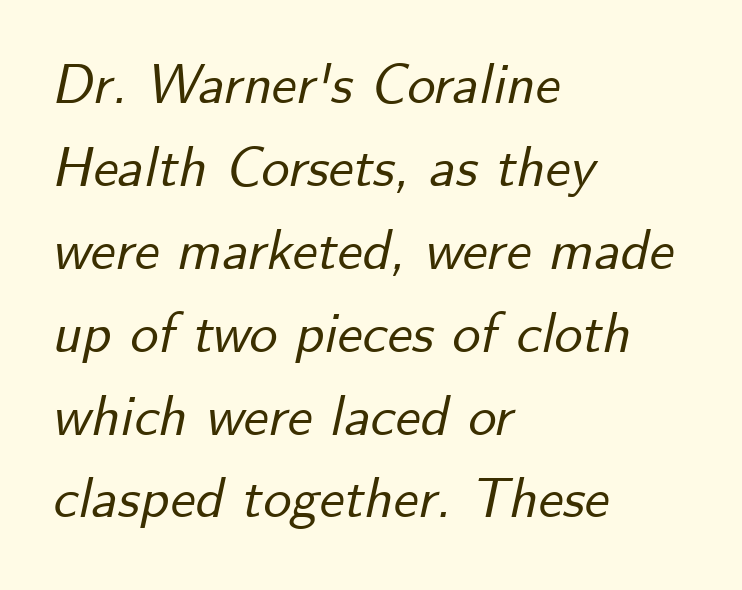
Q: Is the text italic (slanted)? A: Yes, it leans right by about 12 degrees.
Q: Is the text underlined? A: No.
Q: How is the paragraph aligned? A: Left-aligned.
Q: Is the spacing between letters normal or unusually wide? A: Normal.
Q: Is the spacing between lines tight, normal or loose? A: Normal.
Q: Width (condensed, normal, or wide)? A: Normal.
Q: Stroke contrast? A: Low.
Q: x-height? A: Small.
Q: Monospaced? A: No.
